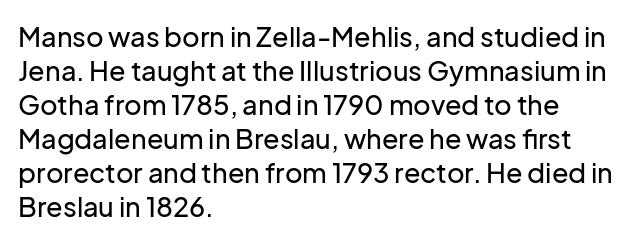
The image shows 27 px text type, upright; set left-aligned, normal line spacing (1.26x), normal letter spacing, not underlined.
